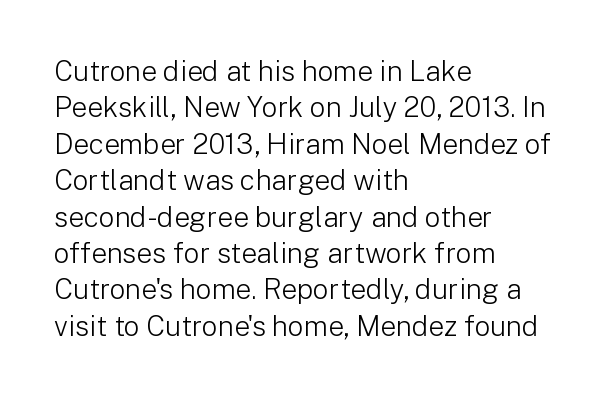
{"serif": "no", "italic": "no", "bold": "no", "weight": "light", "width": "normal", "stroke_contrast": "low", "x_height": "medium", "monospaced": "no", "underline": "no", "align": "left", "line_spacing": "normal", "line_spacing_ratio": 1.3, "letter_spacing": "normal", "letter_spacing_em": 0.0, "glyph_px": 28}
